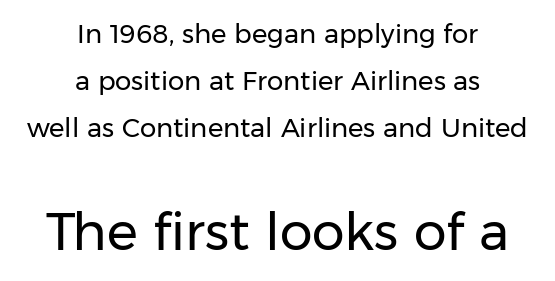
{"serif": "no", "italic": "no", "bold": "no", "weight": "regular", "width": "normal", "stroke_contrast": "low", "x_height": "medium", "monospaced": "no", "underline": "no", "align": "center", "line_spacing_ratio": 1.8, "letter_spacing": "normal", "letter_spacing_em": 0.0, "larger_block": "second", "size_ratio": 2.0, "glyph_px": 52}
